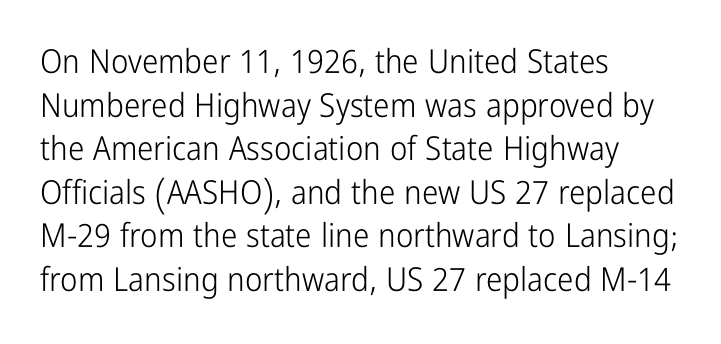
Q: Is the text bold? A: No.
Q: Is the text italic (slanted)? A: No, it is upright.
Q: Is the typeface a serif or a sans-serif typeface? A: Sans-serif.
Q: Is the text underlined? A: No.
Q: How is the paragraph aligned? A: Left-aligned.
Q: Is the spacing between letters normal or unusually wide? A: Normal.
Q: Is the spacing between lines tight, normal or loose? A: Normal.
Q: Width (condensed, normal, or wide)? A: Condensed.
Q: Stroke contrast? A: Low.
Q: x-height? A: Medium.
Q: Monospaced? A: No.
